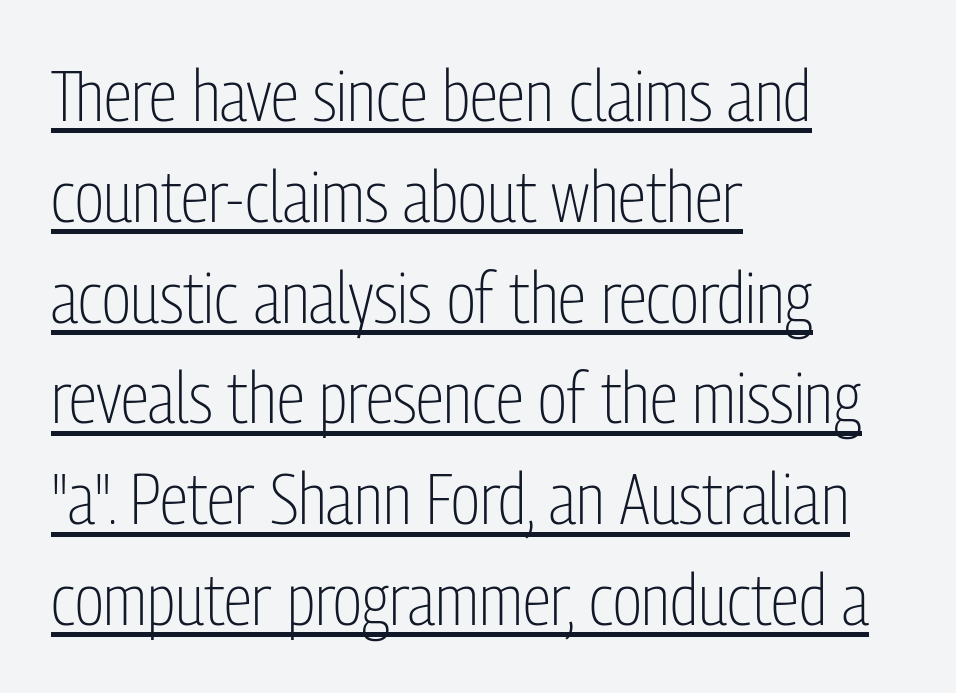
The image shows 72 px light, condensed sans-serif type, upright; set left-aligned, normal line spacing (1.4x), normal letter spacing, underlined; low stroke contrast and a medium x-height.
